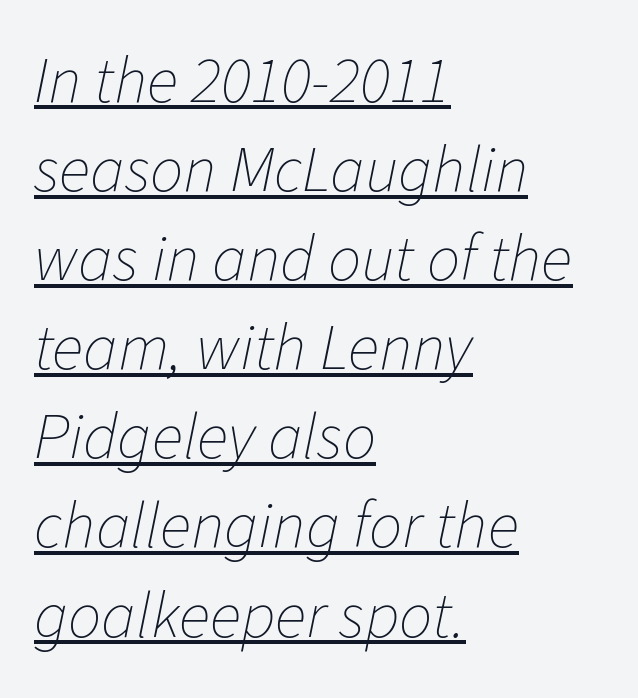
The image shows 66 px thin type, italic (leaning right); set left-aligned, normal line spacing (1.35x), normal letter spacing, underlined; low stroke contrast and a medium x-height.
